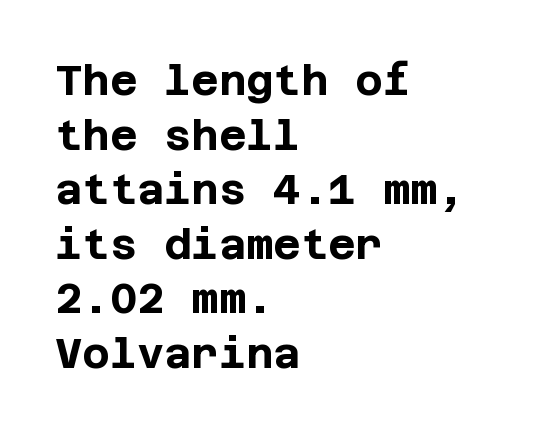
{"serif": "no", "italic": "no", "bold": "yes", "weight": "bold", "width": "normal", "stroke_contrast": "low", "x_height": "large", "underline": "no", "align": "left", "line_spacing": "normal", "line_spacing_ratio": 1.3, "letter_spacing": "normal", "letter_spacing_em": 0.0, "glyph_px": 42}
